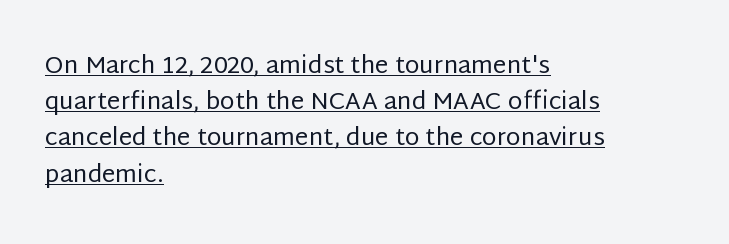
Q: Is the text bold? A: No.
Q: Is the text italic (slanted)? A: No, it is upright.
Q: Is the text underlined? A: Yes.
Q: How is the paragraph aligned? A: Left-aligned.
Q: Is the spacing between letters normal or unusually wide? A: Normal.
Q: Is the spacing between lines tight, normal or loose? A: Normal.
